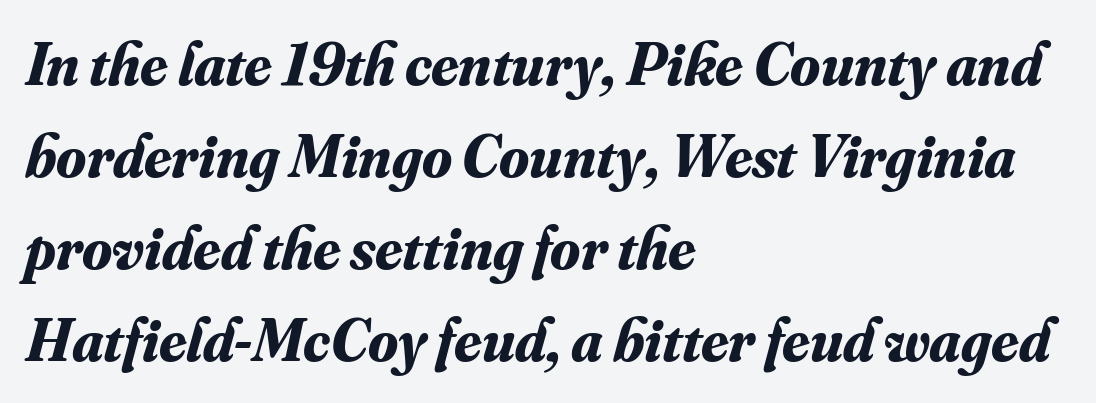
Each word holds together tightly as a unit, with standard inter-letter gaps. A clean baseline with only descenders dipping below it. You can tell from the footed stems that serif type was used. Each glyph is drawn with heavy, bold strokes. What's the leading like? Ordinary, nothing unusual.
